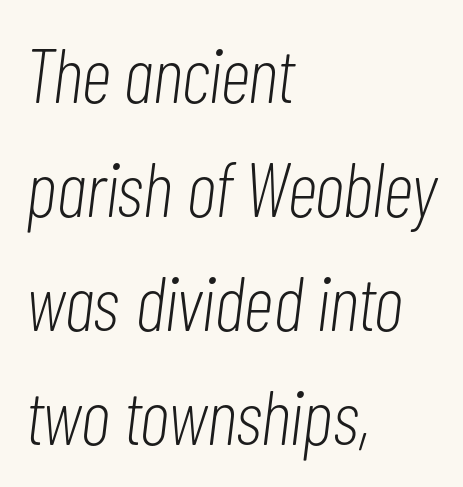
The letters look calm and open, with moderate or lighter stems. These lines are set flush left with a ragged right edge. These lines sit exactly where default settings would place them. Proportional: the letters do not fall into vertical columns. Any mark beneath the type? The region is blank. The axis of the letterforms is tilted away from vertical.
